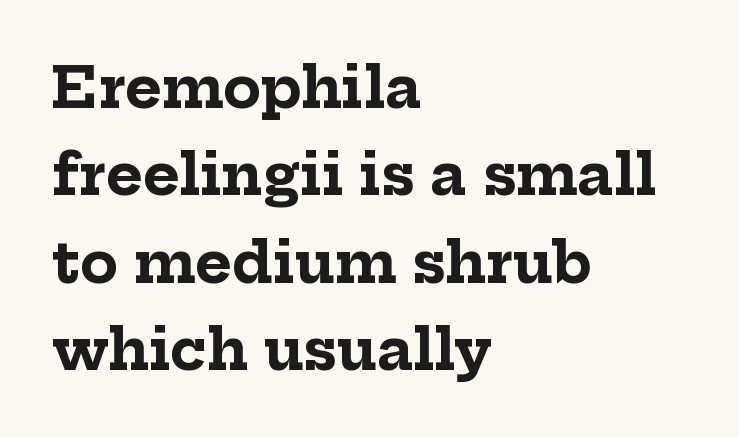
{"serif": "yes", "italic": "no", "bold": "yes", "weight": "bold", "width": "normal", "stroke_contrast": "low", "x_height": "medium", "monospaced": "no", "underline": "no", "align": "left", "line_spacing": "normal", "line_spacing_ratio": 1.56, "letter_spacing": "normal", "letter_spacing_em": 0.0, "glyph_px": 56}
